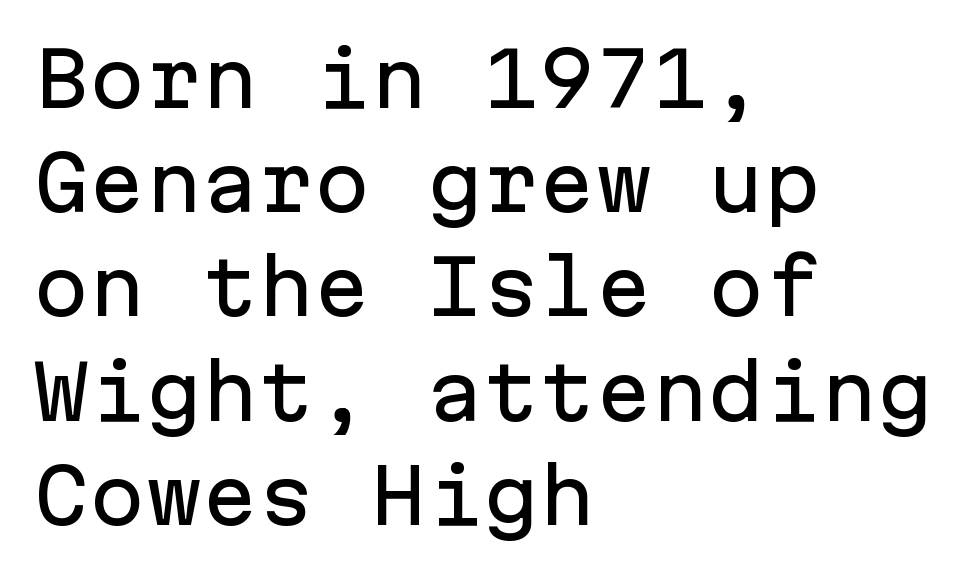
Q: Is the text italic (slanted)? A: No, it is upright.
Q: Is the typeface a serif or a sans-serif typeface? A: Sans-serif.
Q: Is the text underlined? A: No.
Q: How is the paragraph aligned? A: Left-aligned.
Q: Is the spacing between letters normal or unusually wide? A: Normal.
Q: Is the spacing between lines tight, normal or loose? A: Normal.
Q: Width (condensed, normal, or wide)? A: Normal.
Q: Stroke contrast? A: Low.
Q: x-height? A: Medium.
Q: Monospaced? A: Yes.
